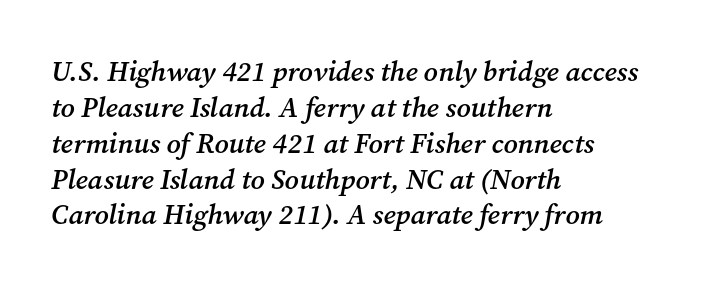
The image shows 28 px semibold serif type, italic (leaning right); set left-aligned, normal line spacing (1.28x), normal letter spacing, not underlined; medium stroke contrast and a medium x-height.
